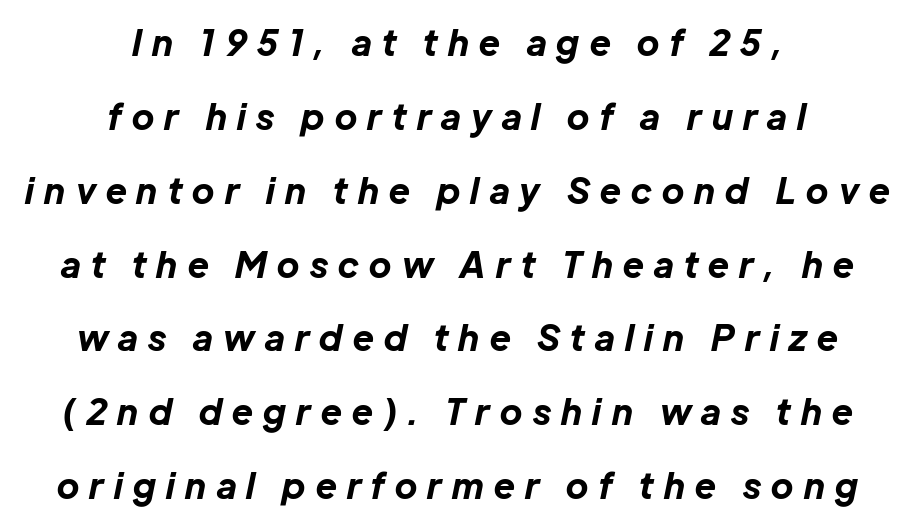
The image shows 35 px bold type, italic (leaning right); set centered, loose line spacing (2.11x), unusually wide letter spacing (+0.3 em), not underlined; low stroke contrast and a medium x-height.
